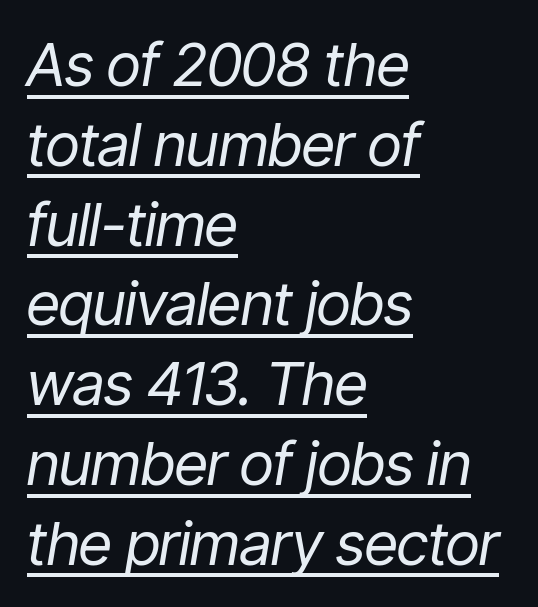
Look at the tracking — it's just the regular setting, nothing added. The letterforms sit at book weight or below. Rendered with sloped, italic letterforms. Is this a fixed-width face? No — the glyphs have proportional, varying widths.
